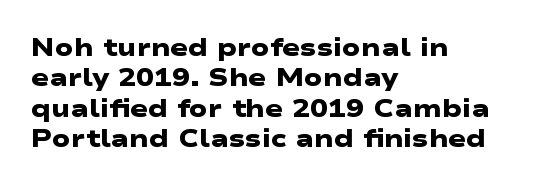
Q: Is the text bold? A: Yes.
Q: Is the text underlined? A: No.
Q: How is the paragraph aligned? A: Left-aligned.
Q: Is the spacing between letters normal or unusually wide? A: Normal.
Q: Is the spacing between lines tight, normal or loose? A: Normal.
